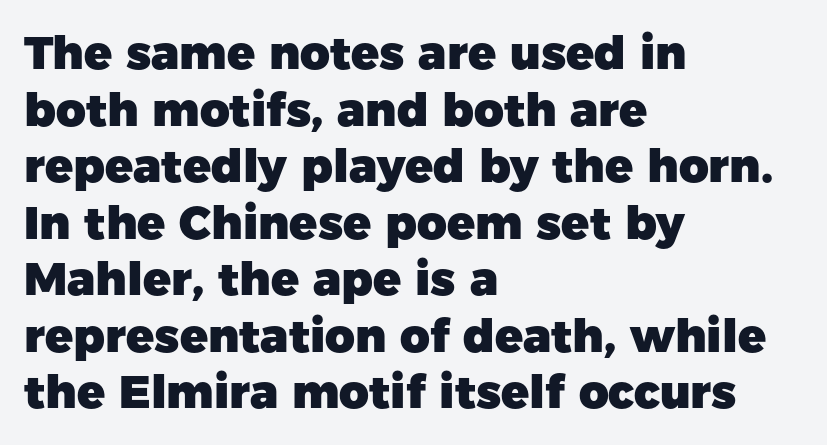
The strip under each line holds only bare page. Ascenders rise straight up at ninety degrees. Does the type have serifs? No, each stem ends abruptly. A dark, heavy texture on the line: the type is bold.
